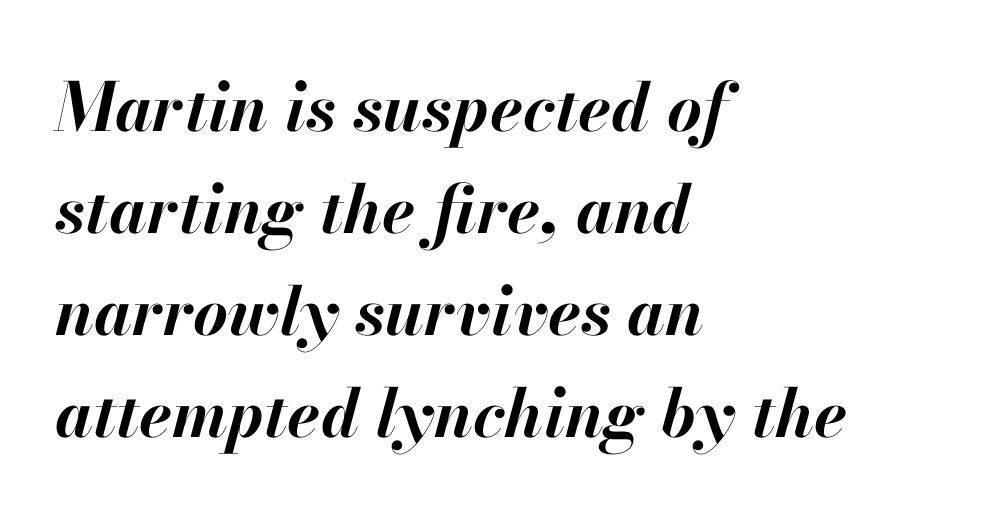
{"italic": "yes", "lean": "right", "slant_degrees": 13, "bold": "yes", "weight": "bold", "width": "normal", "stroke_contrast": "high", "x_height": "small", "monospaced": "no", "underline": "no", "align": "left", "line_spacing": "normal", "line_spacing_ratio": 1.52, "letter_spacing": "normal", "letter_spacing_em": 0.0, "glyph_px": 67}
